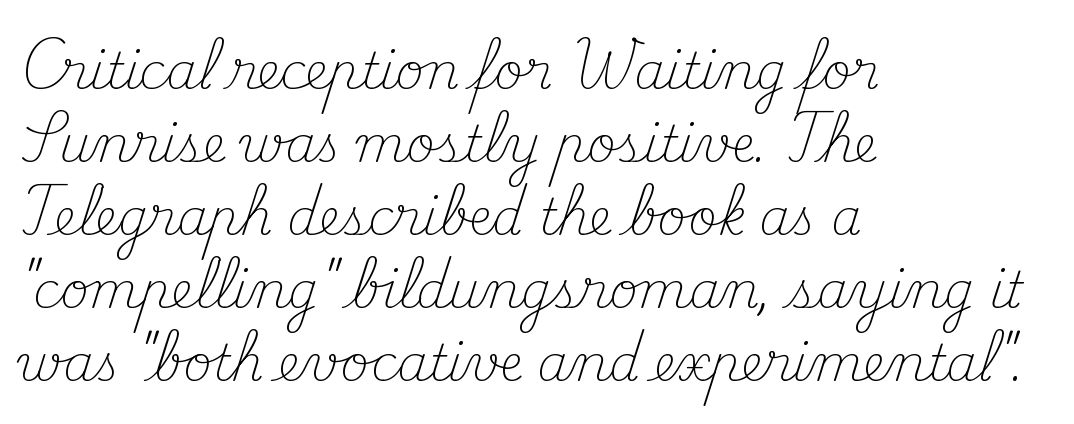
Q: Is the text bold? A: No.
Q: Is the text italic (slanted)? A: Yes.
Q: Is the typeface a serif or a sans-serif typeface? A: Serif.
Q: Is the text underlined? A: No.
Q: How is the paragraph aligned? A: Left-aligned.
Q: Is the spacing between letters normal or unusually wide? A: Normal.
Q: Is the spacing between lines tight, normal or loose? A: Normal.
Q: Width (condensed, normal, or wide)? A: Normal.
Q: Stroke contrast? A: Medium.
Q: x-height? A: Small.
Q: Monospaced? A: No.
